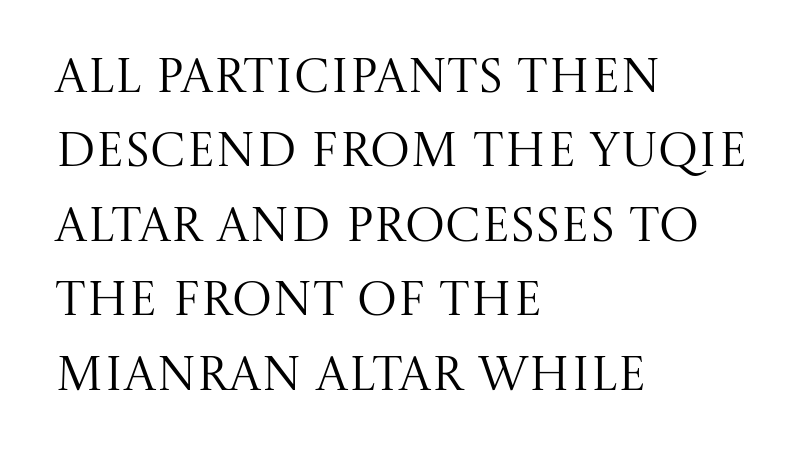
The image shows 48 px regular-weight serif type, upright; set left-aligned, normal line spacing (1.55x), normal letter spacing, not underlined; medium stroke contrast and a large x-height.
